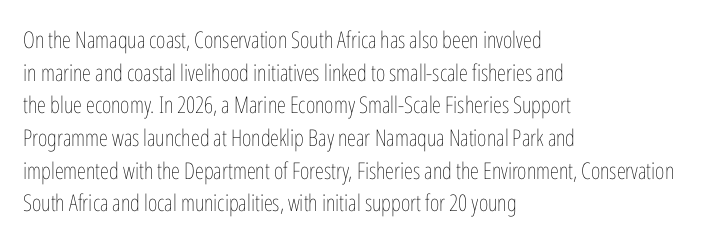
The image shows 23 px text type, upright; set left-aligned, normal line spacing (1.42x), normal letter spacing, not underlined.
